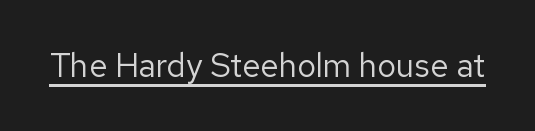
The image shows 33 px regular-weight sans-serif type, upright; set normal letter spacing, underlined; low stroke contrast and a medium x-height.
